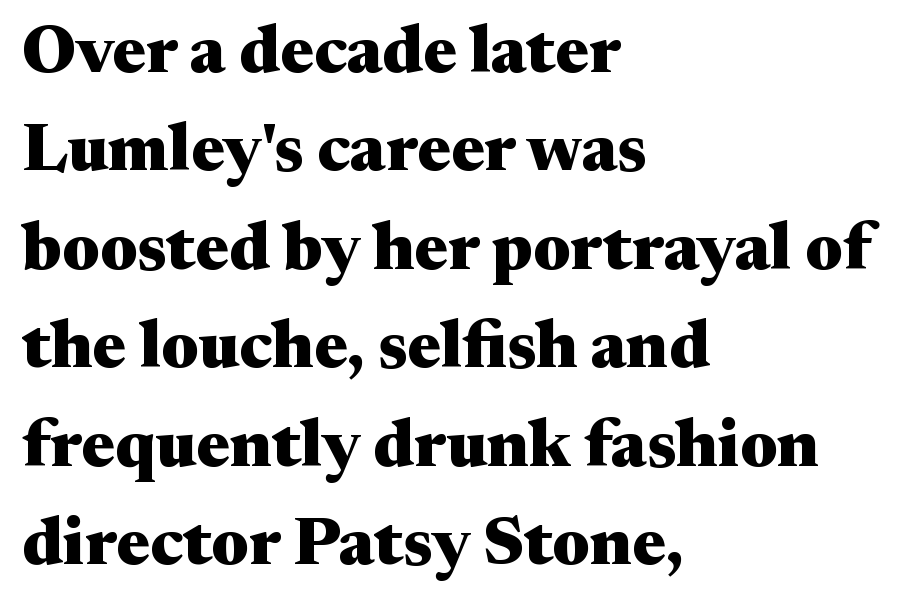
Regarding leading, the lines here are spaced in the standard way. Is the block centered? No — it sits flush against the left margin. Italic? Not at all — the glyphs are vertical. The glyphs are unaccompanied by any horizontal stroke below them.
